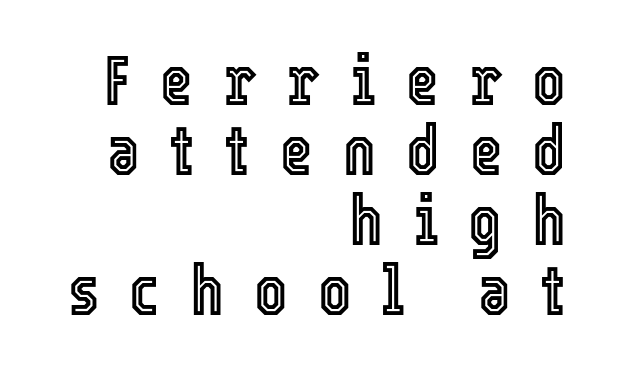
The image shows 70 px condensed type, upright; set right-aligned, tight line spacing (1.0x), unusually wide letter spacing (+0.43 em), not underlined; a medium x-height.
